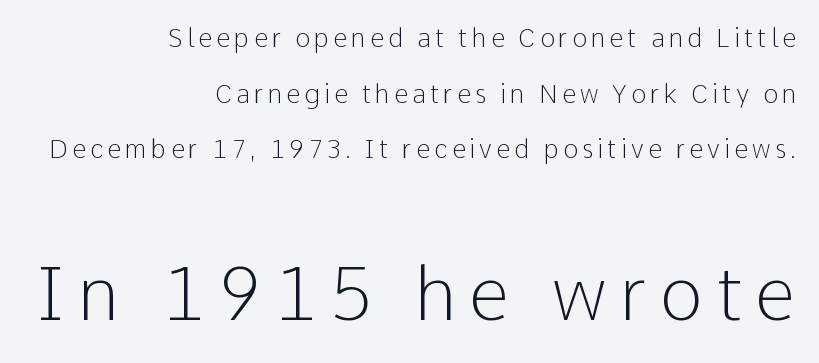
Q: Is the text bold? A: No.
Q: Is the text italic (slanted)? A: No, it is upright.
Q: Is the typeface a serif or a sans-serif typeface? A: Sans-serif.
Q: Is the text underlined? A: No.
Q: How is the paragraph aligned? A: Right-aligned.
Q: Is the spacing between lines tight, normal or loose? A: Loose.
Q: Which block of text is set in a larger size, the first (top) or the second (bottom)? A: The second (bottom) one.
Q: Width (condensed, normal, or wide)? A: Normal.
Q: Stroke contrast? A: Low.
Q: x-height? A: Medium.
Q: Monospaced? A: No.
